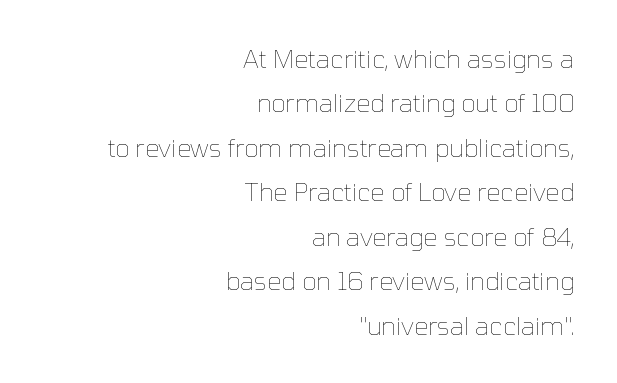
The foot of each line stays bare and open. These lines are set flush right with a ragged left edge. The letters stand upright; this is a roman face. Here the glyphs are tracked normally, forming tight word shapes. No letter is thick-stroked: the sample isn't bold.
